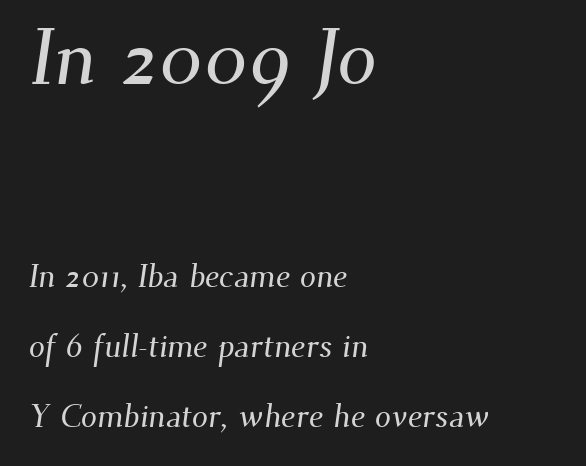
Q: Is the typeface a serif or a sans-serif typeface? A: Serif.
Q: Is the text underlined? A: No.
Q: How is the paragraph aligned? A: Left-aligned.
Q: Is the spacing between letters normal or unusually wide? A: Normal.
Q: Is the spacing between lines tight, normal or loose? A: Loose.
Q: Which block of text is set in a larger size, the first (top) or the second (bottom)? A: The first (top) one.
Q: Width (condensed, normal, or wide)? A: Normal.
Q: Stroke contrast? A: Medium.
Q: x-height? A: Small.
Q: Monospaced? A: No.
